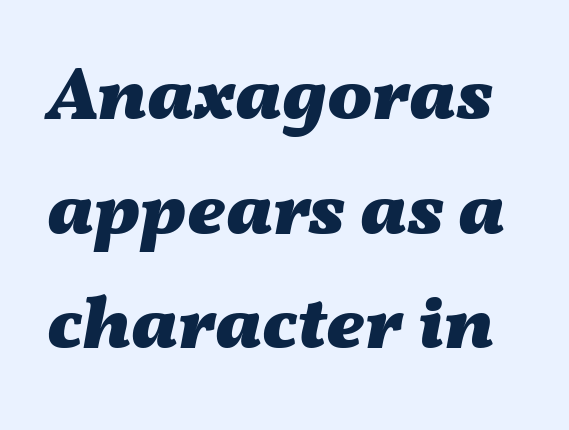
This is oblique type, the kind used for emphasis or titles. Heft: maximum for text — a bold. A typesetter would call this proportional, since set widths differ per character. A bare baseline throughout the passage. Interline gaps are of average width in this sample.
